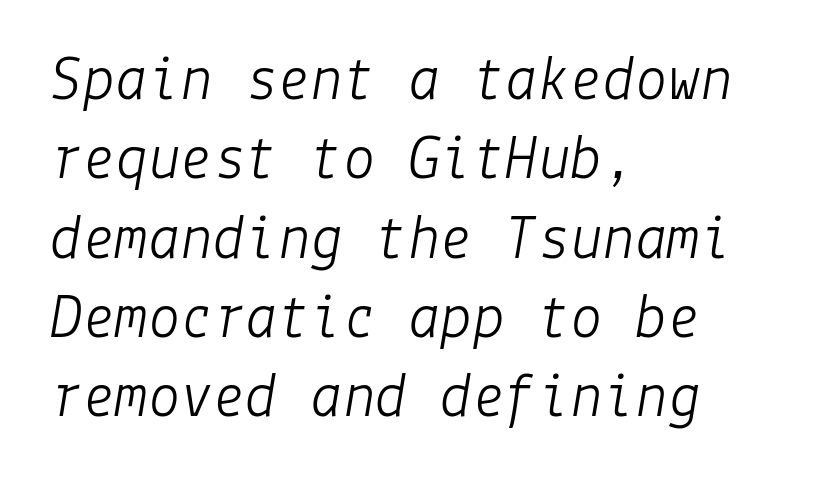
Q: Is the text bold? A: No.
Q: Is the text italic (slanted)? A: Yes, it leans right by about 9 degrees.
Q: Is the text underlined? A: No.
Q: How is the paragraph aligned? A: Left-aligned.
Q: Is the spacing between letters normal or unusually wide? A: Normal.
Q: Width (condensed, normal, or wide)? A: Normal.
Q: Stroke contrast? A: Low.
Q: x-height? A: Medium.
